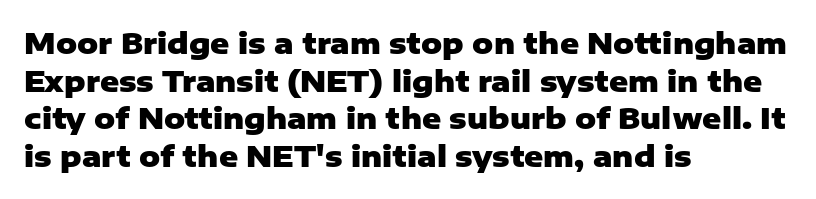
Q: Is the text bold? A: Yes.
Q: Is the text italic (slanted)? A: No, it is upright.
Q: Is the typeface a serif or a sans-serif typeface? A: Sans-serif.
Q: Is the text underlined? A: No.
Q: How is the paragraph aligned? A: Left-aligned.
Q: Is the spacing between letters normal or unusually wide? A: Normal.
Q: Is the spacing between lines tight, normal or loose? A: Normal.
Q: Width (condensed, normal, or wide)? A: Normal.
Q: Stroke contrast? A: Low.
Q: x-height? A: Medium.
Q: Monospaced? A: No.
